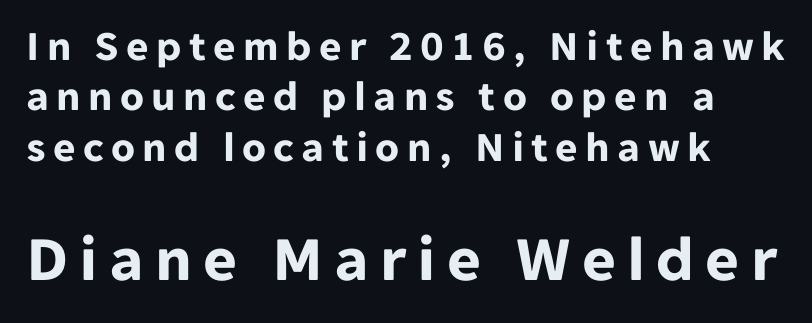
{"serif": "no", "italic": "no", "bold": "yes", "weight": "bold", "width": "normal", "stroke_contrast": "low", "x_height": "medium", "monospaced": "no", "underline": "no", "line_spacing_ratio": 1.17, "larger_block": "second", "size_ratio": 1.51, "glyph_px": 65}
